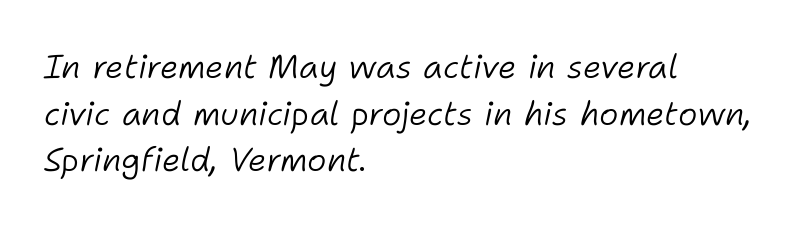
Spacing verdict: proportional, widths tailored to each character. Compared with typical paragraphs, the rows here are spaced about the same. Nobody touched the tracking dial on this one. This sample is left-justified, so line endings fall wherever the words run out. Each stroke keeps to a modest, everyday thickness or less. Check under the words: just untouched page.
